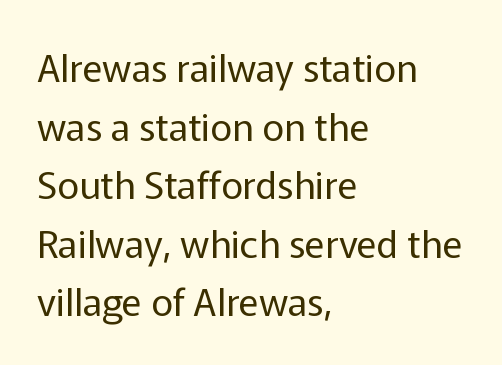
Is this a sans? Yes — the strokes have no serifs. Each letter keeps its own natural width here, so spacing adapts to shape. Unbolded letterforms with no extra heft. Every stem runs plumb, perpendicular to the baseline. The rendering keeps characters at their native spacing.
